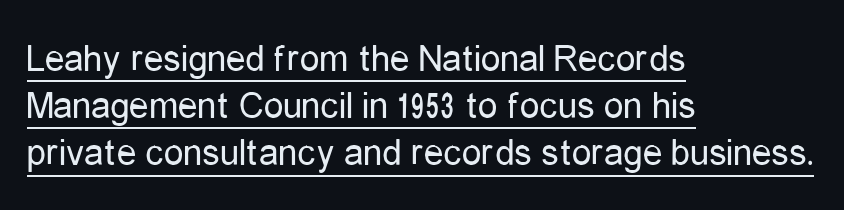
The image shows 39 px regular-weight, condensed sans-serif type, upright; set left-aligned, line spacing 1.21x, normal letter spacing, underlined; low stroke contrast and a medium x-height.
